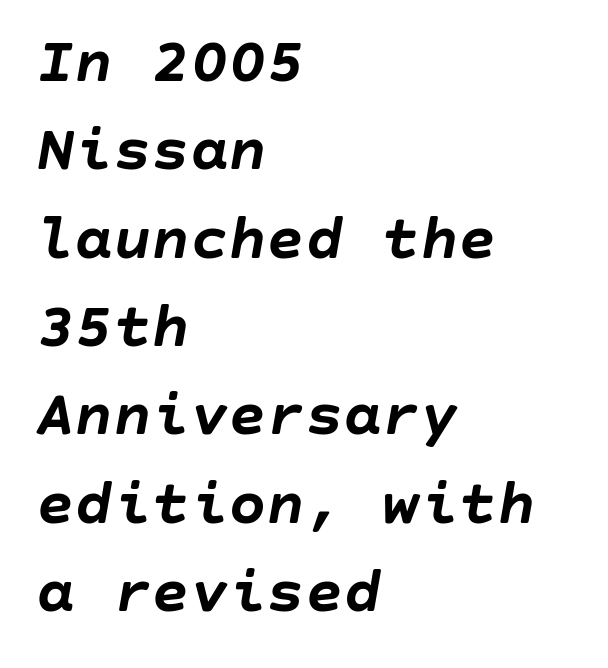
{"italic": "yes", "lean": "right", "slant_degrees": 10, "bold": "yes", "weight": "semibold", "width": "normal", "stroke_contrast": "low", "x_height": "large", "underline": "no", "align": "left", "line_spacing": "normal", "line_spacing_ratio": 1.38, "letter_spacing": "normal", "letter_spacing_em": 0.0, "glyph_px": 64}
